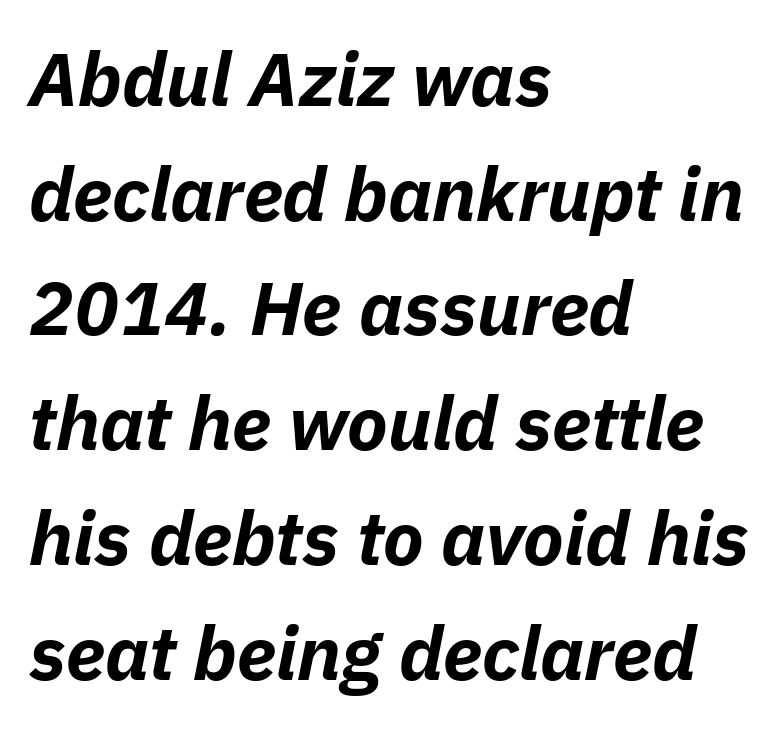
Q: Is the text bold? A: Yes.
Q: Is the text italic (slanted)? A: Yes, it leans right by about 11 degrees.
Q: Is the text underlined? A: No.
Q: How is the paragraph aligned? A: Left-aligned.
Q: Is the spacing between letters normal or unusually wide? A: Normal.
Q: Is the spacing between lines tight, normal or loose? A: Normal.
Q: Width (condensed, normal, or wide)? A: Normal.
Q: Stroke contrast? A: Low.
Q: x-height? A: Medium.
Q: Monospaced? A: No.
